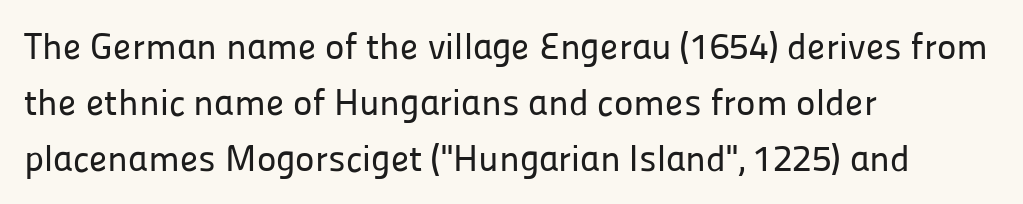
The image shows 37 px sans-serif type, upright; set left-aligned, normal line spacing (1.51x), normal letter spacing, not underlined; low stroke contrast and a medium x-height.
